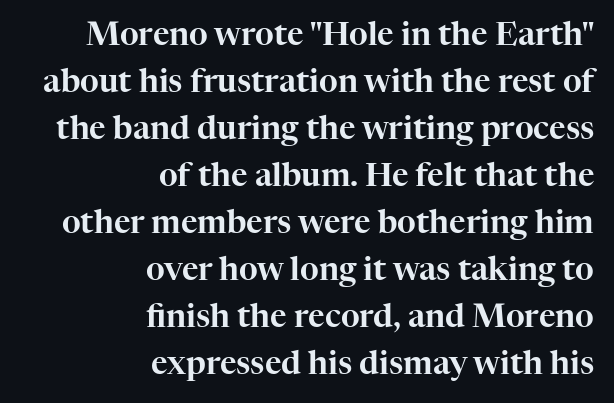
A typesetter would call this proportional, since set widths differ per character. Quick note: underline off. Students, observe: this is what conventionally led text looks like. Compared with typical body copy, the letter spacing here is the same. Designer's note — italics off, roman on.
